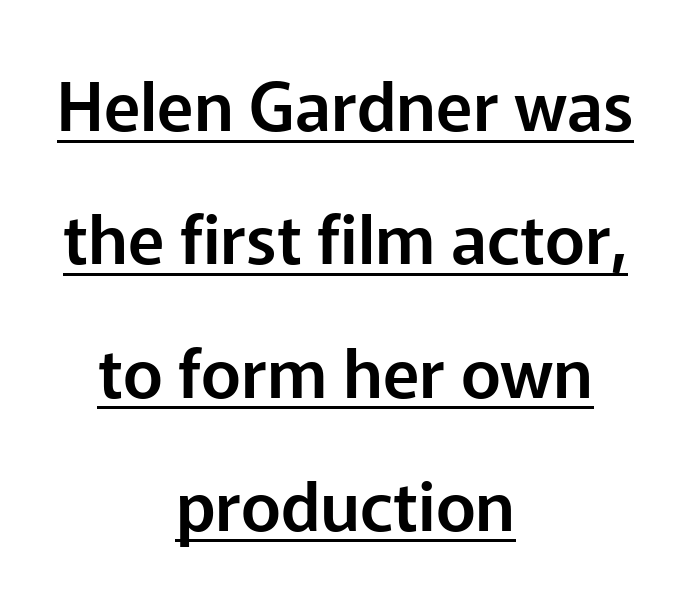
The passage shown is typed in a proportional face where columns would drift. The typography opts for an upright posture over an oblique one. A great deal of white space separates one row of letters from the next. Quick note: underline on.
